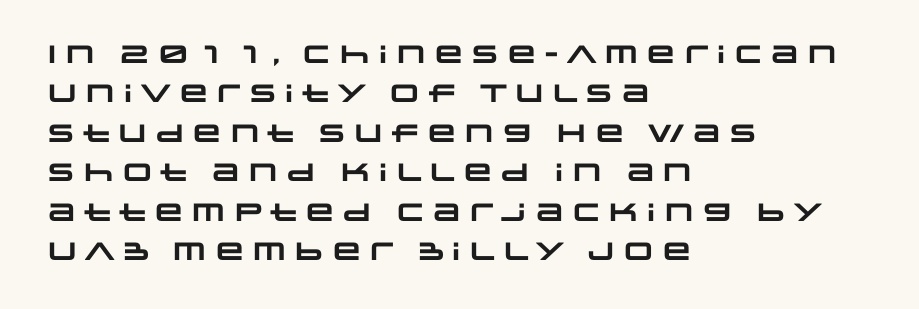
The letterforms sit shoulder to shoulder at normal distance. These words are printed bold, with thick strokes throughout. This sample is left-justified, so line endings fall wherever the words run out. Leading matches the norm, producing a regular column.
